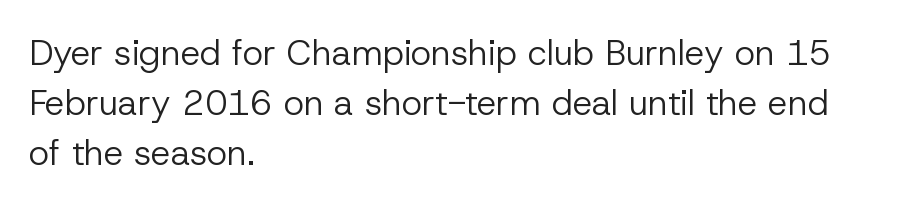
Layout note: lines flush left. It's the straight-up-and-down kind of type. The passage shown is typed in a proportional face where columns would drift. Evenly set lines give the paragraph a standard silhouette.
